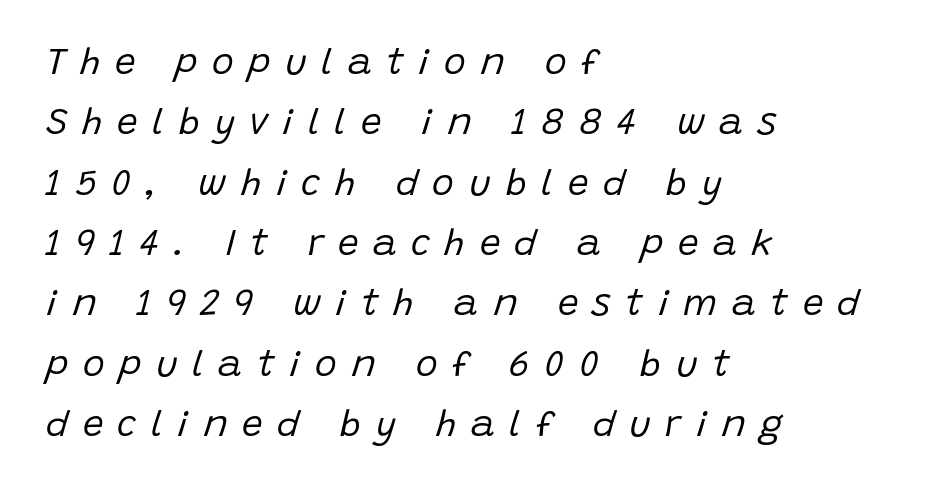
The lettering tilts uniformly, giving the passage an italic look. This reads as an unemphasized weight, regular at the heaviest. In terms of leading, this rendering sits right in the middle. Horizontally, the lines are justified to the leading edge only.
